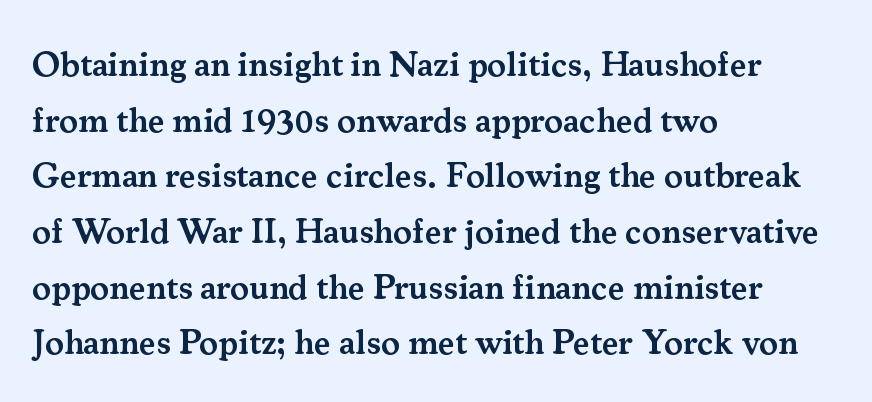
{"serif": "yes", "italic": "no", "bold": "semi", "weight": "semibold", "width": "normal", "stroke_contrast": "medium", "x_height": "small", "monospaced": "no", "underline": "no", "align": "left", "line_spacing": "normal", "line_spacing_ratio": 1.59, "letter_spacing": "normal", "letter_spacing_em": 0.0, "glyph_px": 35}
